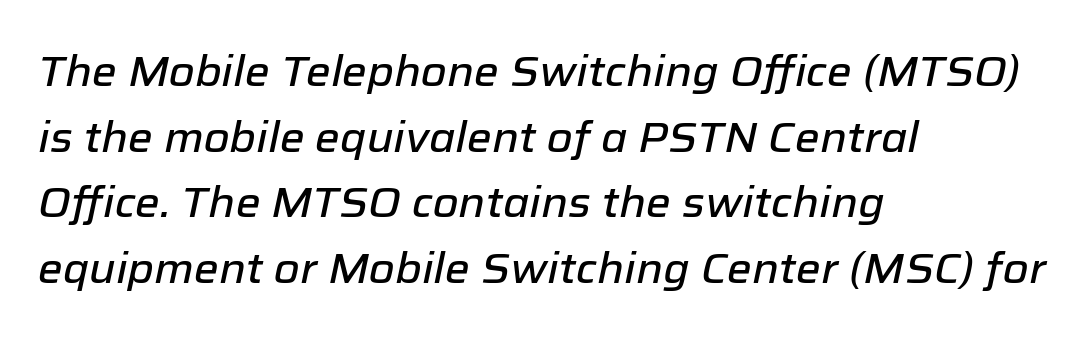
Q: Is the text italic (slanted)? A: Yes, it leans right by about 12 degrees.
Q: Is the text underlined? A: No.
Q: How is the paragraph aligned? A: Left-aligned.
Q: Is the spacing between letters normal or unusually wide? A: Normal.
Q: Is the spacing between lines tight, normal or loose? A: Normal.
Q: Width (condensed, normal, or wide)? A: Normal.
Q: Stroke contrast? A: Low.
Q: x-height? A: Medium.
Q: Monospaced? A: No.
